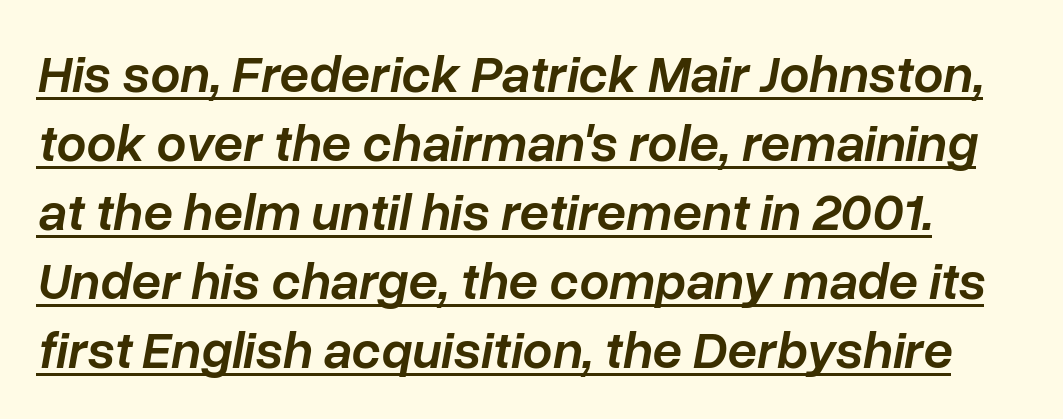
Q: Is the text bold? A: Semi-bold.
Q: Is the text italic (slanted)? A: Yes, it leans right by about 10 degrees.
Q: Is the text underlined? A: Yes.
Q: Is the spacing between letters normal or unusually wide? A: Normal.
Q: Is the spacing between lines tight, normal or loose? A: Normal.
Q: Width (condensed, normal, or wide)? A: Normal.
Q: Stroke contrast? A: Low.
Q: x-height? A: Medium.
Q: Monospaced? A: No.
